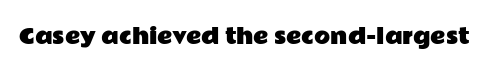
Q: Is the text italic (slanted)? A: No, it is upright.
Q: Is the text underlined? A: No.
Q: Is the spacing between letters normal or unusually wide? A: Normal.
